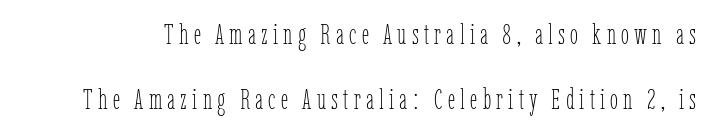
{"italic": "no", "bold": "no", "weight": "thin", "width": "condensed", "stroke_contrast": "low", "x_height": "medium", "monospaced": "no", "underline": "no", "line_spacing": "loose", "line_spacing_ratio": 2.23, "glyph_px": 29}
